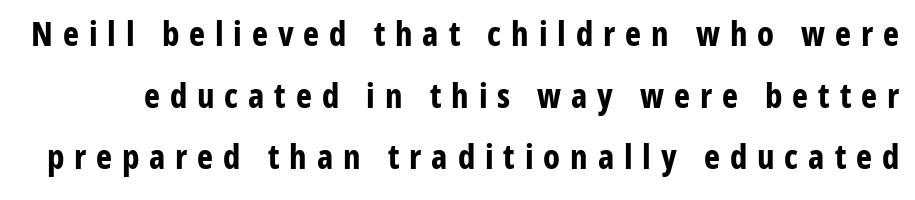
This is roman type, the default non-slanted kind. A typesetter would call this proportional, since set widths differ per character. A bare baseline throughout the passage. Compared with typical body copy, the letter spacing here is much looser. The passage shown is typeset with a sans-serif family.
